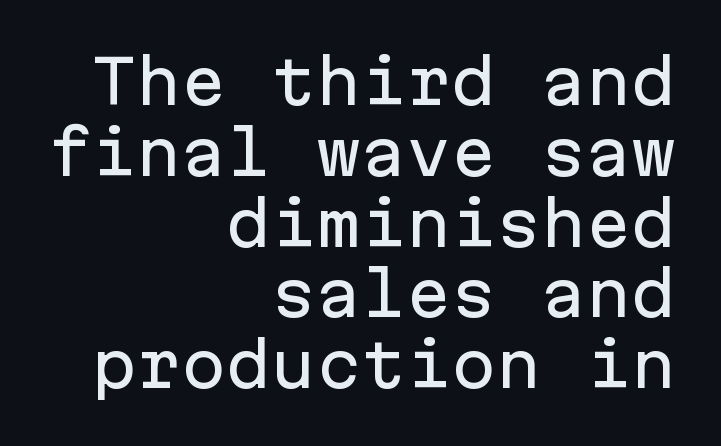
Posture: vertical. Line ends are locked; line starts wander. The letters sit at their default tracking, neither squeezed nor spread. The string is rendered with underlining switched off. Note the uniform advance width — an 'i' takes as much space as an 'm'. In terms of letterform style, serifs are entirely absent.
